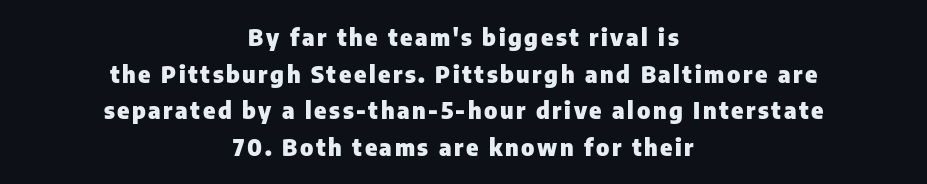
Q: Is the text bold? A: Yes.
Q: Is the text italic (slanted)? A: No, it is upright.
Q: Is the text underlined? A: No.
Q: How is the paragraph aligned? A: Centered.
Q: Is the spacing between lines tight, normal or loose? A: Normal.
